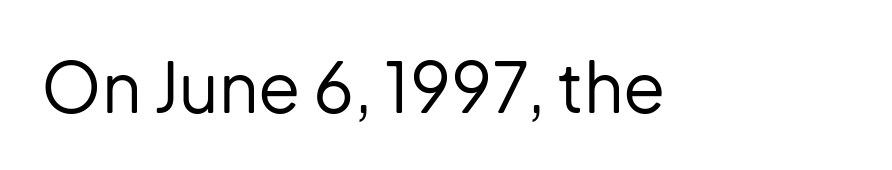
Q: Is the text bold? A: No.
Q: Is the text italic (slanted)? A: No, it is upright.
Q: Is the typeface a serif or a sans-serif typeface? A: Sans-serif.
Q: Is the text underlined? A: No.
Q: Is the spacing between letters normal or unusually wide? A: Normal.
Q: Width (condensed, normal, or wide)? A: Normal.
Q: Stroke contrast? A: Low.
Q: x-height? A: Medium.
Q: Monospaced? A: No.
